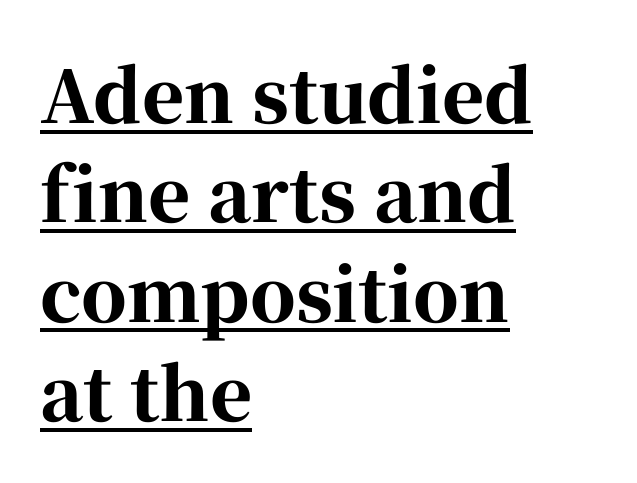
Q: Is the text bold? A: Yes.
Q: Is the text italic (slanted)? A: No, it is upright.
Q: Is the typeface a serif or a sans-serif typeface? A: Serif.
Q: Is the text underlined? A: Yes.
Q: How is the paragraph aligned? A: Left-aligned.
Q: Is the spacing between letters normal or unusually wide? A: Normal.
Q: Is the spacing between lines tight, normal or loose? A: Normal.
Q: Width (condensed, normal, or wide)? A: Normal.
Q: Stroke contrast? A: High.
Q: x-height? A: Medium.
Q: Monospaced? A: No.
